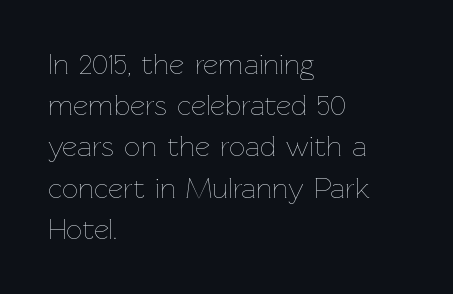
Ascenders rise straight up at ninety degrees. Teacher's note: observe the even left margin — that is flush-left alignment. Nothing heavy about these letters — not bold at all. Note the varied advance widths — an 'i' is clearly narrower than an 'm'. The space beneath each line is pristine and unruled. Nothing unusual about the tracking: characters are spaced as the font intends.
